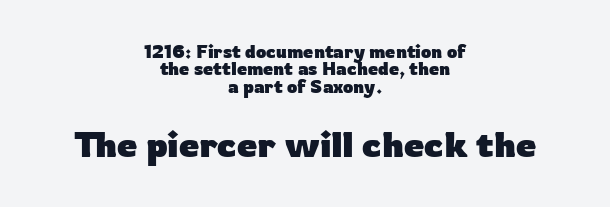
Q: Is the text bold? A: Yes.
Q: Is the text italic (slanted)? A: No, it is upright.
Q: Is the typeface a serif or a sans-serif typeface? A: Sans-serif.
Q: Is the text underlined? A: No.
Q: How is the paragraph aligned? A: Centered.
Q: Is the spacing between letters normal or unusually wide? A: Normal.
Q: Is the spacing between lines tight, normal or loose? A: Tight.
Q: Which block of text is set in a larger size, the first (top) or the second (bottom)? A: The second (bottom) one.
Q: Width (condensed, normal, or wide)? A: Normal.
Q: Stroke contrast? A: Low.
Q: x-height? A: Medium.
Q: Monospaced? A: No.
